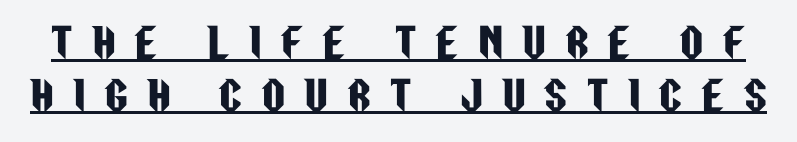
You could only call the tracking loose — the letters float apart. This sample carries an underscore along the baseline area. No italicization has been applied; the sample stays upright. Is there much room between lines? A standard amount, neither cramped nor airy. Classification — sans serif. Note the varied advance widths — an 'i' is clearly narrower than an 'm'.
